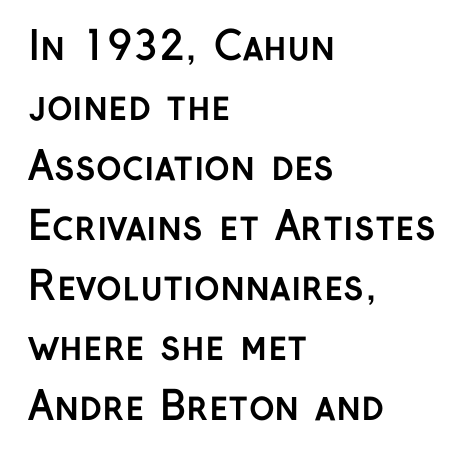
Bold? Absolutely — the strokes are thick and heavy. You could not count columns in this text — the font is proportionally spaced. The text was rendered using a sans face with plain stroke endings. Leftover space on each line is placed entirely after the last word. If you measured baseline to baseline, you'd find a middling distance. A typesetter would call this zero additional tracking.
